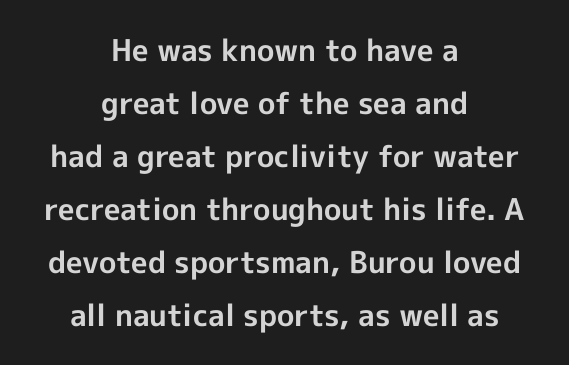
{"serif": "no", "italic": "no", "bold": "yes", "weight": "bold", "width": "normal", "x_height": "medium", "monospaced": "no", "underline": "no", "align": "center", "line_spacing_ratio": 1.77, "letter_spacing": "normal", "letter_spacing_em": 0.0, "glyph_px": 30}
